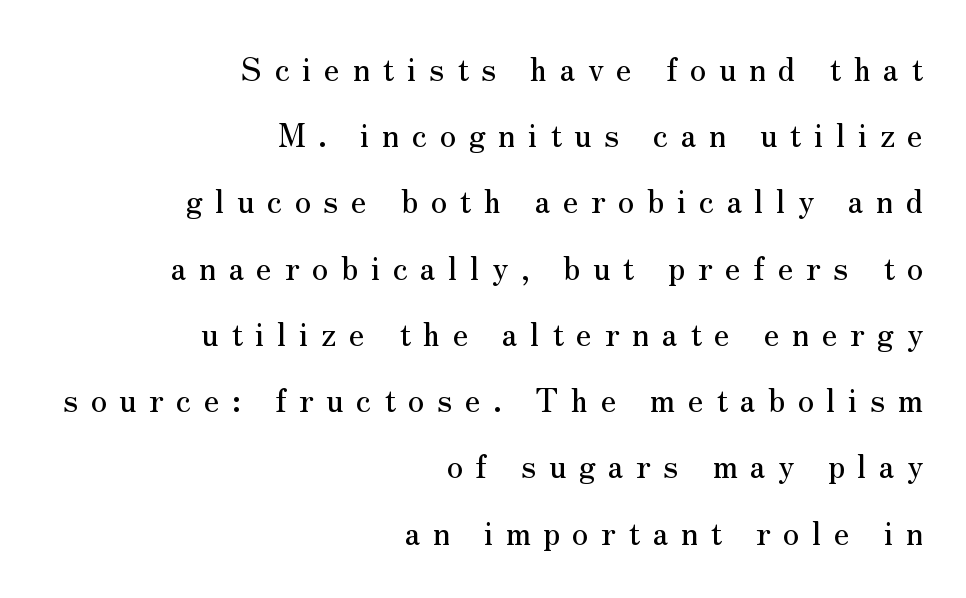
The image shows 32 px serif type, upright; set right-aligned, loose line spacing (2.07x), unusually wide letter spacing (+0.39 em), not underlined; medium stroke contrast and a small x-height.
